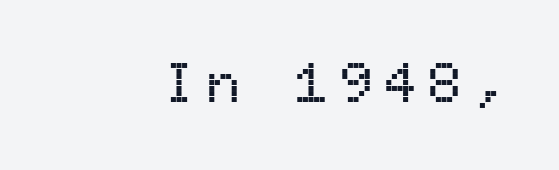
Q: Is the text italic (slanted)? A: No, it is upright.
Q: Is the typeface a serif or a sans-serif typeface? A: Sans-serif.
Q: Is the text underlined? A: No.
Q: Width (condensed, normal, or wide)? A: Normal.
Q: Stroke contrast? A: Medium.
Q: x-height? A: Medium.
Q: Monospaced? A: Yes.
